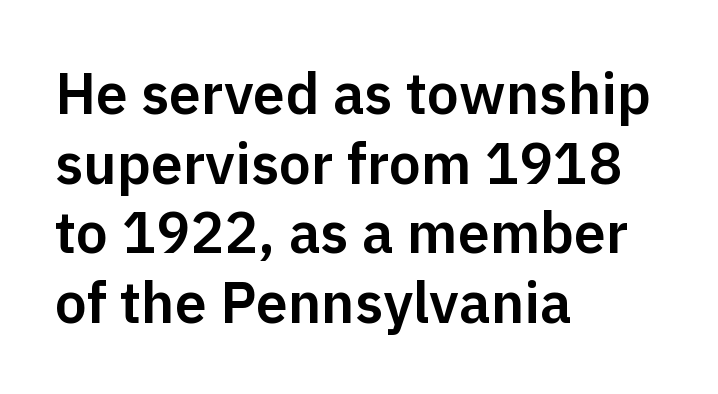
Q: Is the text italic (slanted)? A: No, it is upright.
Q: Is the typeface a serif or a sans-serif typeface? A: Sans-serif.
Q: Is the text underlined? A: No.
Q: How is the paragraph aligned? A: Left-aligned.
Q: Is the spacing between letters normal or unusually wide? A: Normal.
Q: Width (condensed, normal, or wide)? A: Normal.
Q: Stroke contrast? A: Low.
Q: x-height? A: Medium.
Q: Monospaced? A: No.
